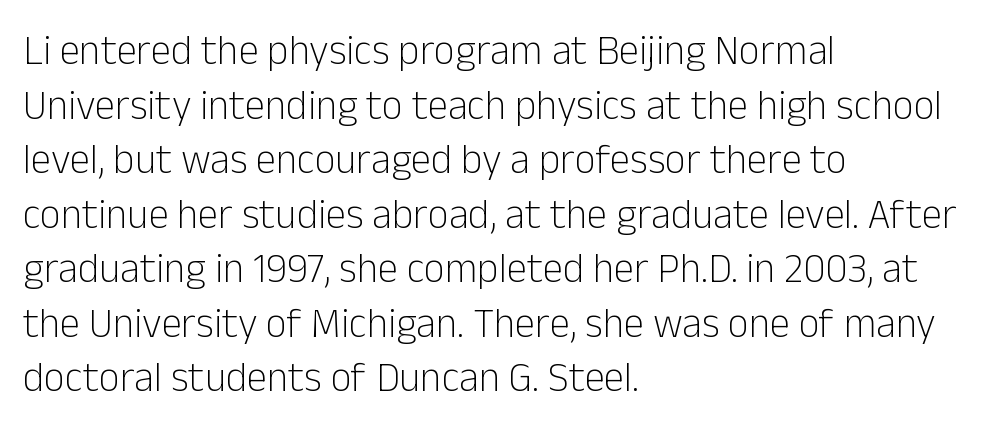
{"serif": "no", "italic": "no", "bold": "no", "weight": "light", "width": "normal", "stroke_contrast": "low", "x_height": "medium", "monospaced": "no", "underline": "no", "align": "left", "line_spacing": "normal", "line_spacing_ratio": 1.33, "letter_spacing": "normal", "letter_spacing_em": 0.0, "glyph_px": 41}
